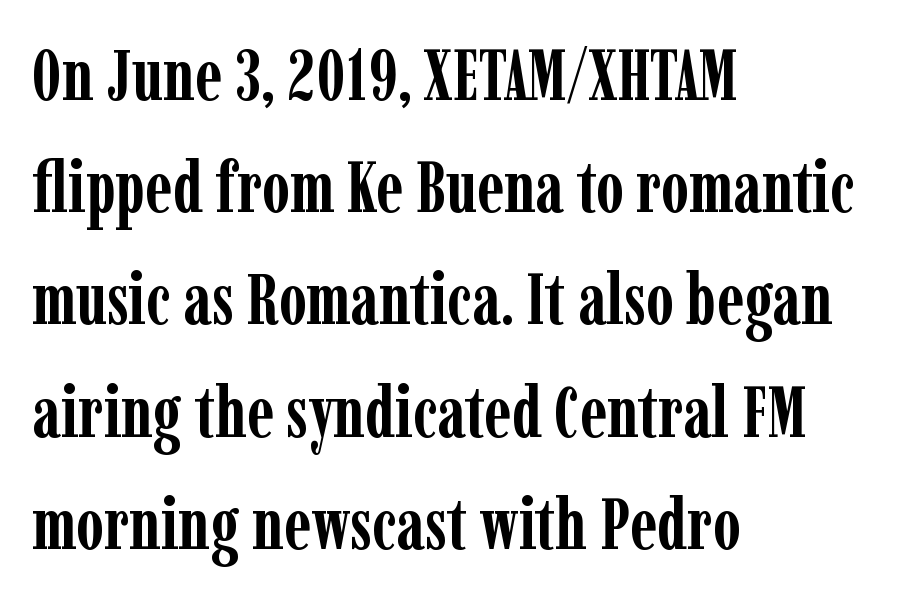
Q: Is the text bold? A: Yes.
Q: Is the text italic (slanted)? A: No, it is upright.
Q: Is the typeface a serif or a sans-serif typeface? A: Serif.
Q: Is the text underlined? A: No.
Q: How is the paragraph aligned? A: Left-aligned.
Q: Is the spacing between letters normal or unusually wide? A: Normal.
Q: Is the spacing between lines tight, normal or loose? A: Normal.
Q: Width (condensed, normal, or wide)? A: Condensed.
Q: Stroke contrast? A: Low.
Q: x-height? A: Medium.
Q: Monospaced? A: No.
